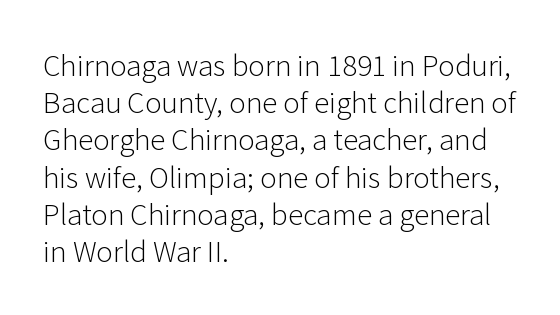
Q: Is the text bold? A: No.
Q: Is the text italic (slanted)? A: No, it is upright.
Q: Is the typeface a serif or a sans-serif typeface? A: Sans-serif.
Q: Is the text underlined? A: No.
Q: How is the paragraph aligned? A: Left-aligned.
Q: Is the spacing between letters normal or unusually wide? A: Normal.
Q: Is the spacing between lines tight, normal or loose? A: Normal.
Q: Width (condensed, normal, or wide)? A: Normal.
Q: Stroke contrast? A: Low.
Q: x-height? A: Medium.
Q: Monospaced? A: No.
